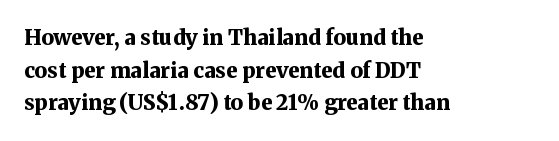
The rendering anchors every line to the left-hand side. In terms of posture, this sample is upright. This sample uses plain, unmodified letter spacing. The gap between lines stays unmarked.
